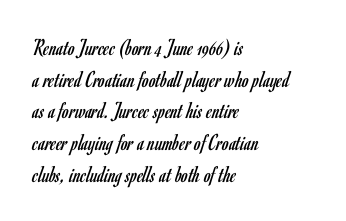
Q: Is the text bold? A: No.
Q: Is the text italic (slanted)? A: Yes.
Q: Is the text underlined? A: No.
Q: How is the paragraph aligned? A: Left-aligned.
Q: Is the spacing between letters normal or unusually wide? A: Normal.
Q: Is the spacing between lines tight, normal or loose? A: Normal.
